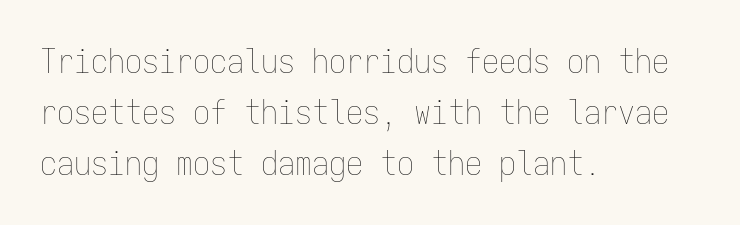
{"italic": "no", "bold": "no", "weight": "thin", "width": "condensed", "stroke_contrast": "low", "x_height": "medium", "monospaced": "yes", "underline": "no", "align": "left", "line_spacing": "normal", "line_spacing_ratio": 1.5, "letter_spacing": "normal", "letter_spacing_em": 0.0, "glyph_px": 34}
